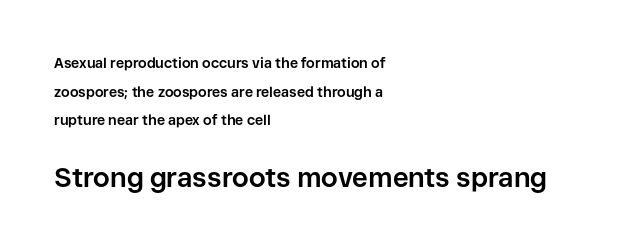
The passage shown is emphatically bold. Loosely led — the rows are spread out. This rendering leaves character spacing at its baseline value. No word sits above an underline. Size contrast runs from small at the top to large at the bottom. The ragged edge is on the right, which tells us the setting is flush left.
